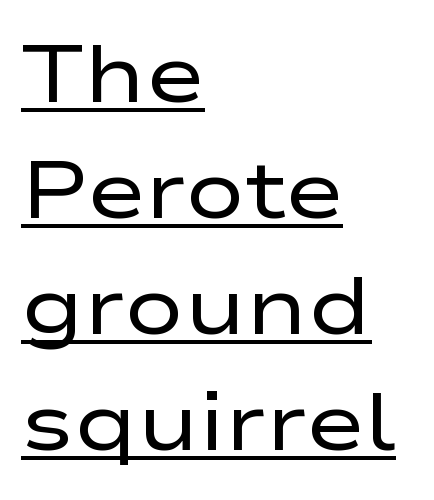
The image shows 80 px regular-weight, wide sans-serif type, upright; set left-aligned, normal line spacing (1.45x), normal letter spacing, underlined; low stroke contrast and a medium x-height.
